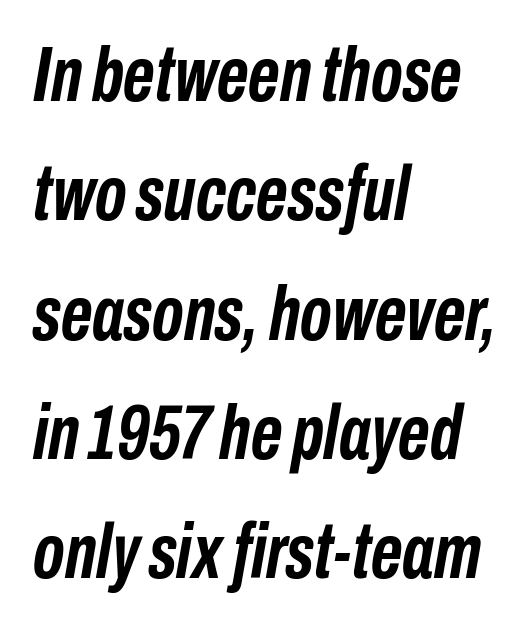
The image shows 77 px semibold, condensed type, italic (leaning right); set left-aligned, normal line spacing (1.55x), normal letter spacing, not underlined; low stroke contrast and a medium x-height.
